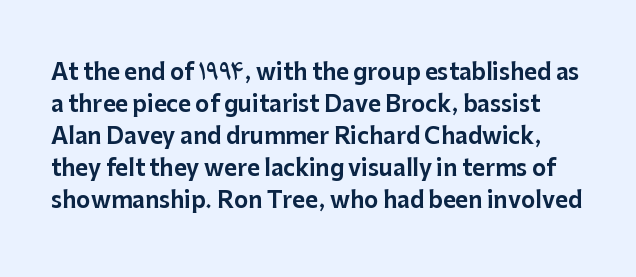
Descenders are the only things crossing below the line. Tracking value appears to be zero — textbook default spacing. Posture: straight, roman, zero tilt. How would I describe the line gaps? Plain and ordinary.
